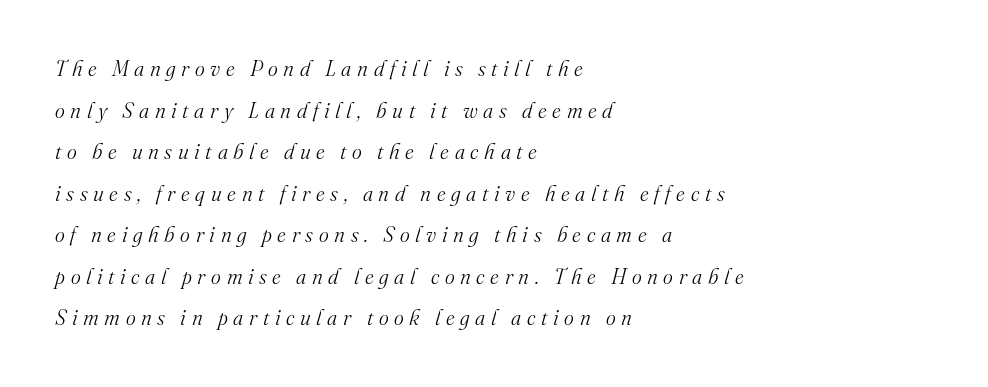
{"italic": "yes", "lean": "right", "slant_degrees": 16, "bold": "no", "underline": "no", "align": "left", "line_spacing": "loose", "line_spacing_ratio": 1.98, "letter_spacing": "wide", "letter_spacing_em": 0.27, "glyph_px": 21}
